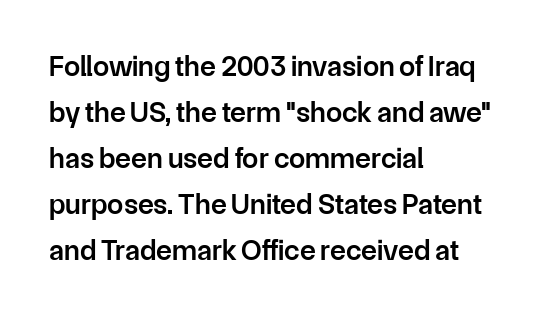
The image shows 29 px semibold sans-serif type, upright; set left-aligned, normal line spacing (1.59x), normal letter spacing, not underlined; low stroke contrast and a medium x-height.
